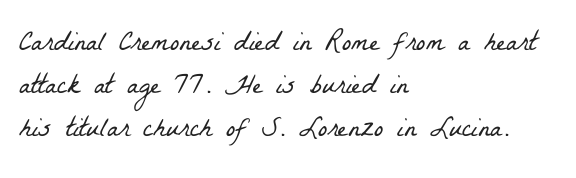
Do the characters align in a grid? No, the font is proportional. Line starts are locked; line ends wander. Evenly set lines give the paragraph a standard silhouette. Check under the words: just untouched page.
